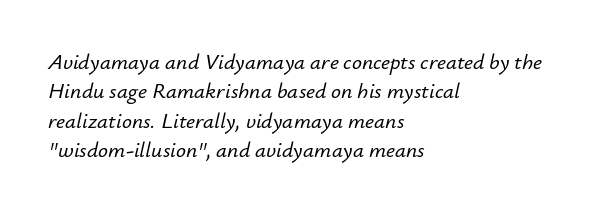
Nothing unusual about the tracking: characters are spaced as the font intends. Beneath every word, the page is bare. The designer left line spacing at the default. In CSS terms this would be text-align: left. The rendering applies a slant to the glyphs.
